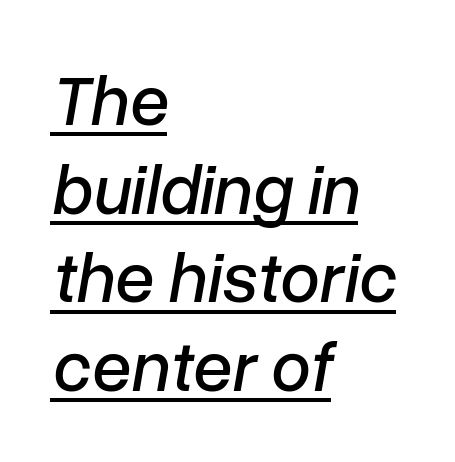
The image shows 71 px text type, italic (leaning right); set left-aligned, normal line spacing (1.25x), normal letter spacing, underlined; low stroke contrast and a medium x-height.
